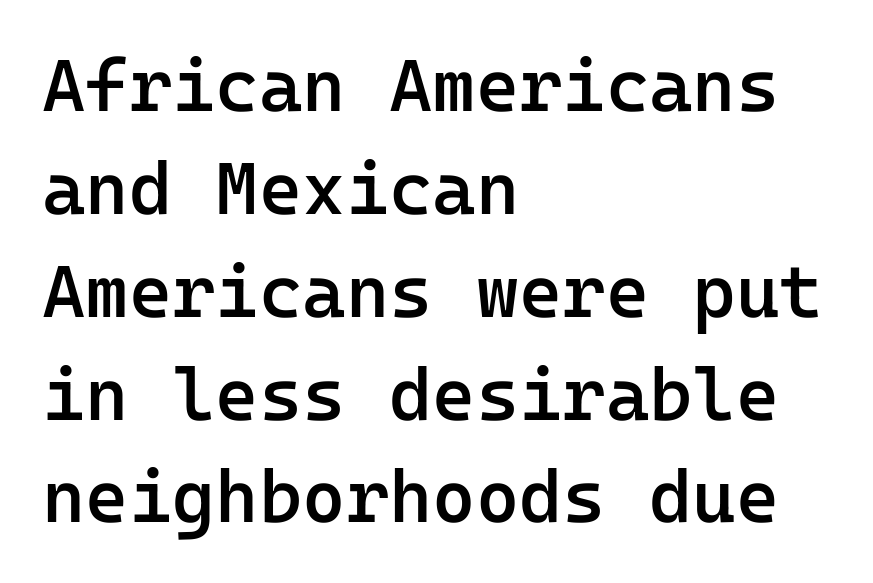
The image shows 74 px semibold sans-serif type, upright, monospaced; set left-aligned, normal line spacing (1.39x), normal letter spacing, not underlined; low stroke contrast and a medium x-height.
